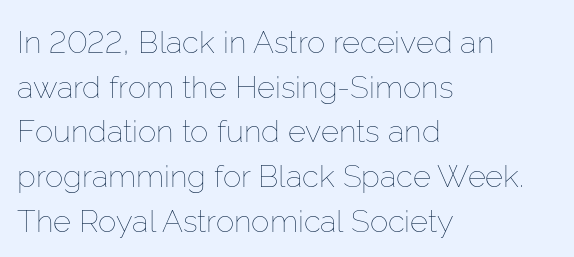
The image shows 31 px thin type, upright; set left-aligned, normal line spacing (1.44x), normal letter spacing, not underlined; low stroke contrast and a medium x-height.
